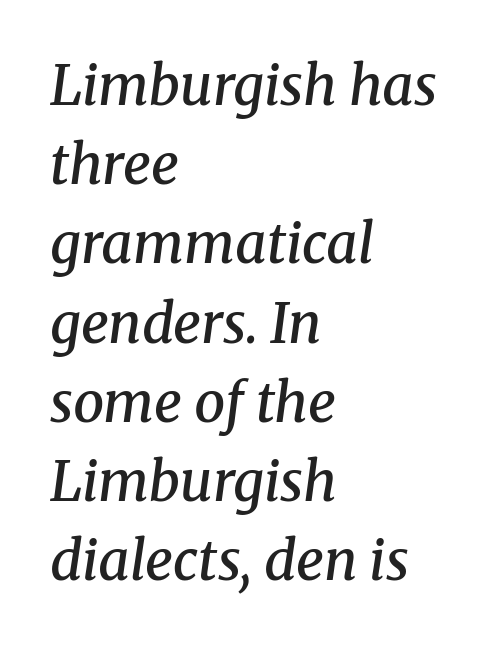
The image shows 55 px semibold serif type, italic (leaning right); set left-aligned, normal line spacing (1.44x), normal letter spacing, not underlined; medium stroke contrast and a medium x-height.
